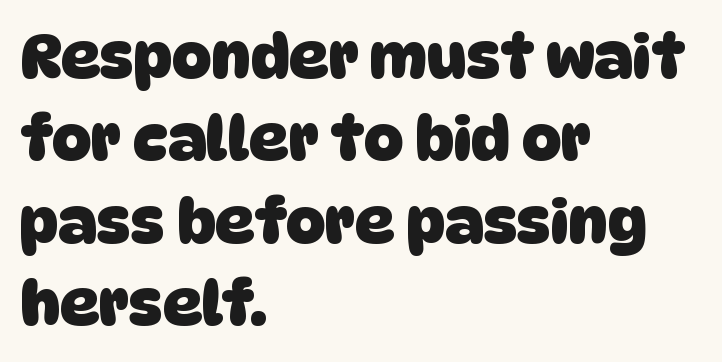
This sample uses a sans-serif face. Observe the ordinary spacing: letters are neighbours, not strangers. Is this a fixed-width face? No — the glyphs have proportional, varying widths. Chunky letters — that's bold for sure. Notice how the passage keeps a crisp vertical edge on the left only. Decoration check: the copy has no underline.
